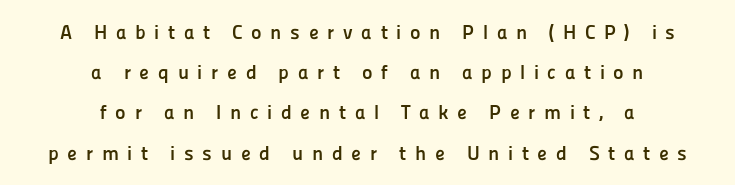
The image shows 20 px bold type, upright; set centered, loose line spacing (2.01x), unusually wide letter spacing (+0.43 em), not underlined.
